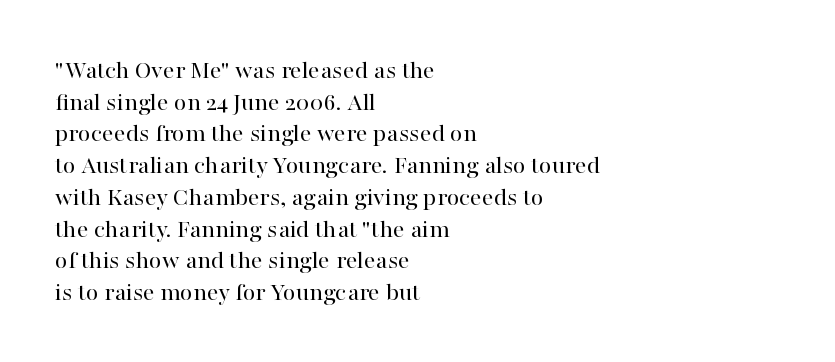
The image shows 26 px text type, upright; set left-aligned, line spacing 1.22x, normal letter spacing, not underlined.
